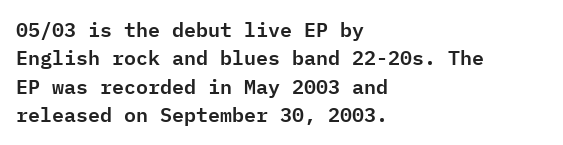
The image shows 20 px text type, upright; set left-aligned, normal line spacing (1.42x), normal letter spacing, not underlined.
